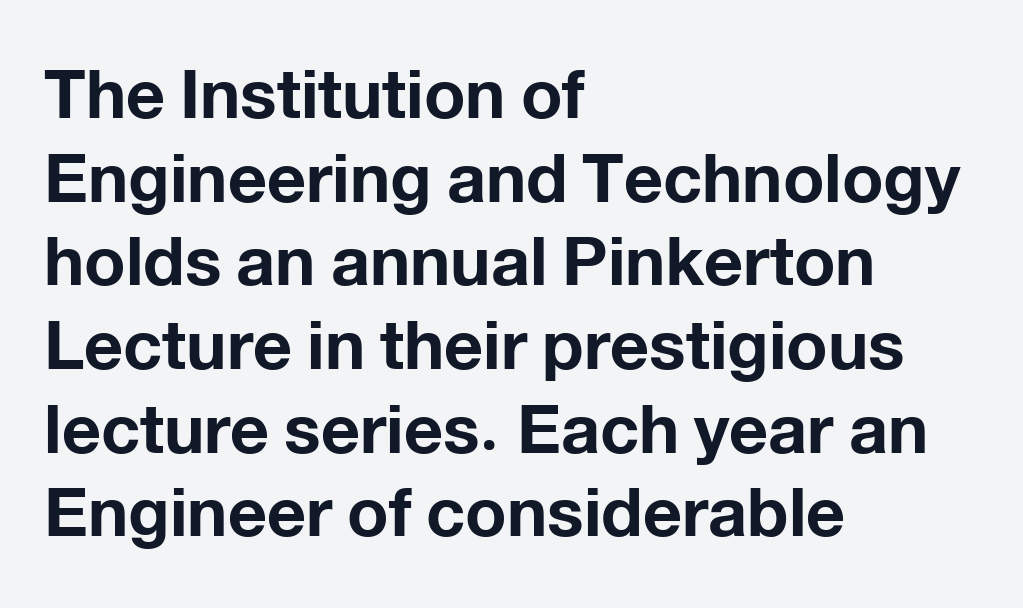
The image shows 68 px bold sans-serif type, upright; set left-aligned, line spacing 1.23x, normal letter spacing, not underlined; low stroke contrast and a medium x-height.
